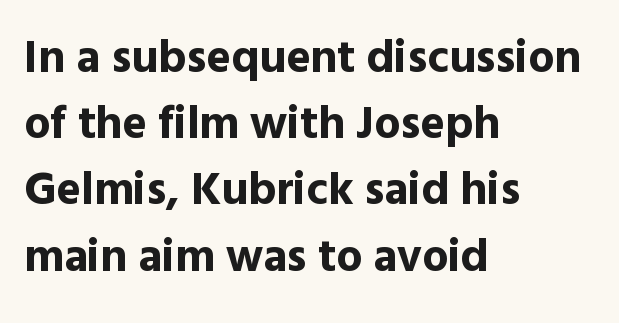
{"serif": "no", "italic": "no", "bold": "yes", "weight": "bold", "width": "normal", "x_height": "medium", "monospaced": "no", "underline": "no", "align": "left", "line_spacing": "normal", "line_spacing_ratio": 1.44, "letter_spacing": "normal", "letter_spacing_em": 0.0, "glyph_px": 46}
